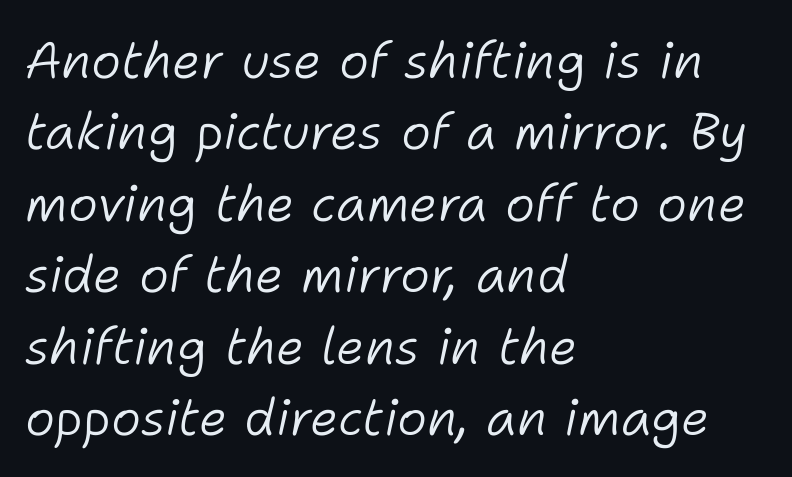
Q: Is the text bold? A: No.
Q: Is the text italic (slanted)? A: Yes, it leans right by about 11 degrees.
Q: Is the text underlined? A: No.
Q: How is the paragraph aligned? A: Left-aligned.
Q: Is the spacing between letters normal or unusually wide? A: Normal.
Q: Is the spacing between lines tight, normal or loose? A: Normal.
Q: Width (condensed, normal, or wide)? A: Normal.
Q: Stroke contrast? A: Low.
Q: x-height? A: Medium.
Q: Monospaced? A: No.
